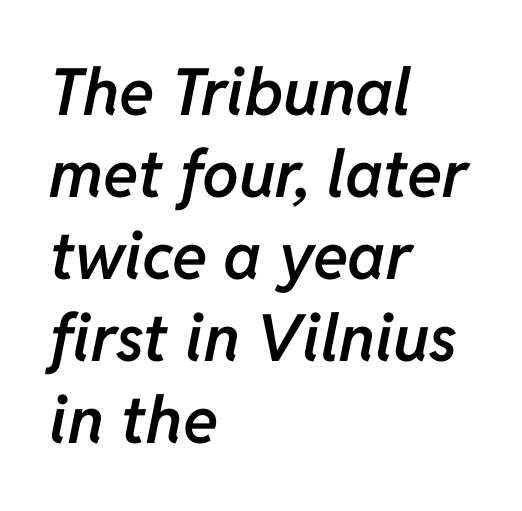
The image shows 65 px semibold type, italic (leaning right); set left-aligned, normal line spacing (1.26x), normal letter spacing, not underlined; low stroke contrast and a medium x-height.
